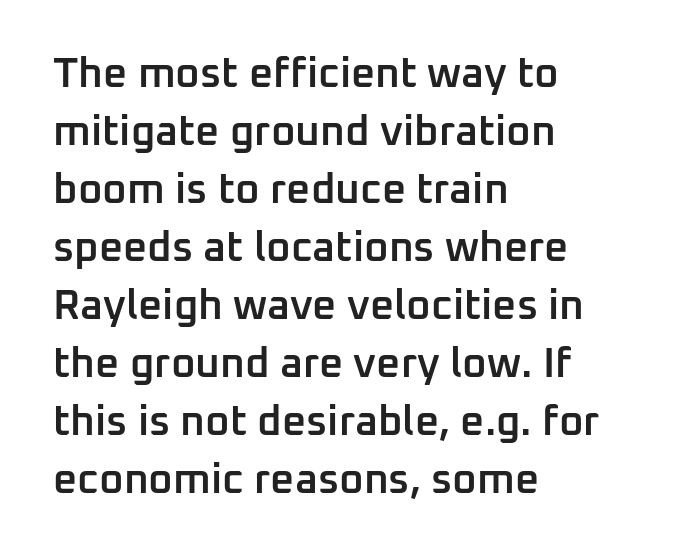
Q: Is the text bold? A: Semi-bold.
Q: Is the text italic (slanted)? A: No, it is upright.
Q: Is the typeface a serif or a sans-serif typeface? A: Sans-serif.
Q: Is the text underlined? A: No.
Q: How is the paragraph aligned? A: Left-aligned.
Q: Is the spacing between letters normal or unusually wide? A: Normal.
Q: Is the spacing between lines tight, normal or loose? A: Normal.
Q: Width (condensed, normal, or wide)? A: Normal.
Q: Stroke contrast? A: Low.
Q: x-height? A: Medium.
Q: Monospaced? A: No.
